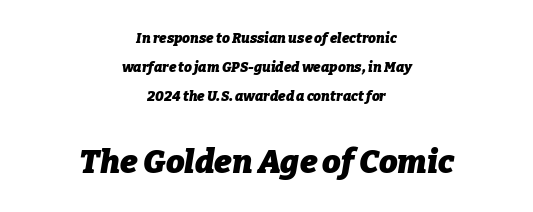
The specimen reads as italic at a glance. The compositor balanced each line on the midline. Rule under the text: the space is simply empty. Heavy, bold letterforms. The letters advance in unequal steps, a hallmark of proportional type. Loosely led — the rows are spread out.
